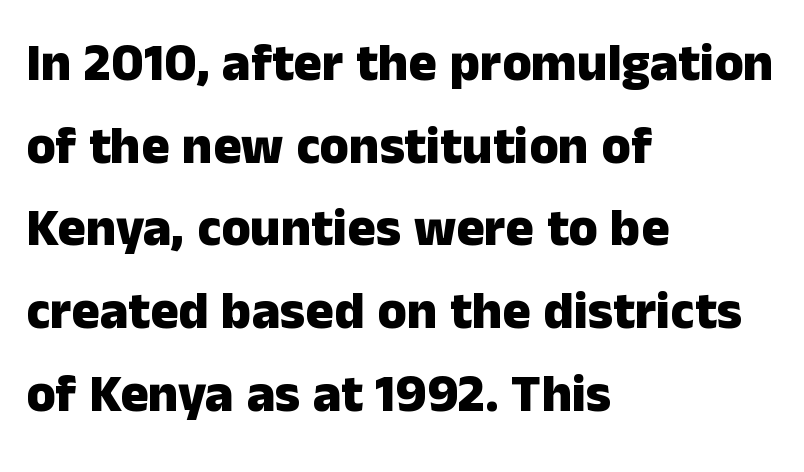
The passage shown is not underscored anywhere. Default kerning and tracking; the words read as compact shapes. Summary of weight: heavy, a full bold. The ragged edge is on the right, which tells us the setting is flush left.
